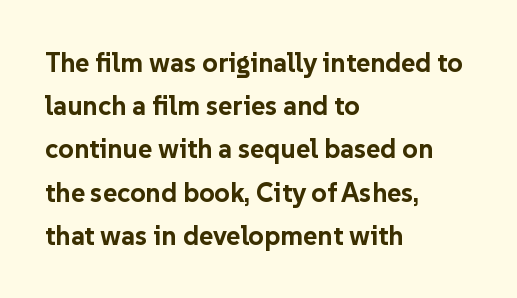
{"italic": "no", "bold": "yes", "underline": "no", "align": "left", "line_spacing": "normal", "line_spacing_ratio": 1.6, "letter_spacing": "normal", "letter_spacing_em": 0.0, "glyph_px": 27}
